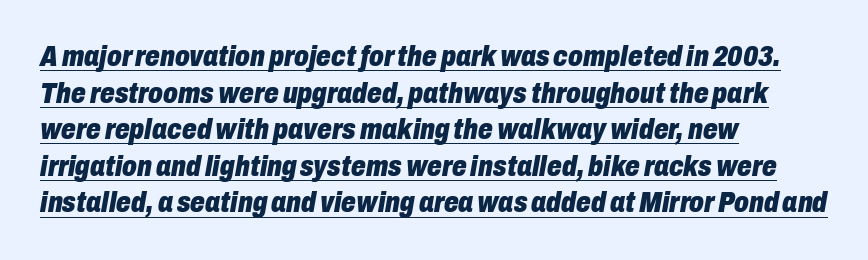
{"italic": "yes", "lean": "right", "slant_degrees": 10, "bold": "yes", "weight": "heavy", "width": "condensed", "stroke_contrast": "low", "x_height": "medium", "monospaced": "no", "underline": "yes", "align": "left", "line_spacing": "normal", "line_spacing_ratio": 1.26, "letter_spacing": "normal", "letter_spacing_em": 0.0, "glyph_px": 29}
